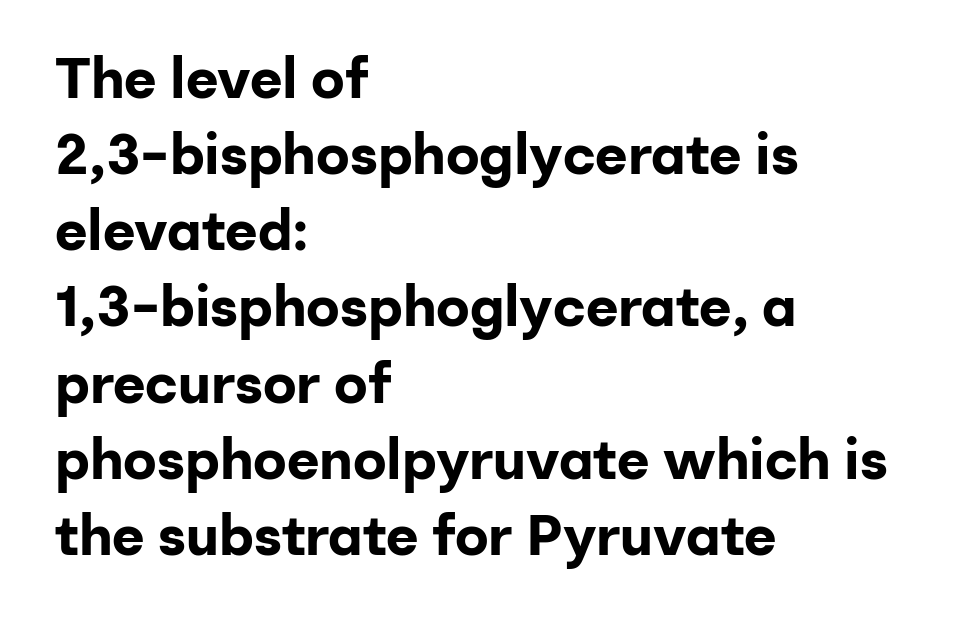
Q: Is the text bold? A: Yes.
Q: Is the text italic (slanted)? A: No, it is upright.
Q: Is the typeface a serif or a sans-serif typeface? A: Sans-serif.
Q: Is the text underlined? A: No.
Q: How is the paragraph aligned? A: Left-aligned.
Q: Is the spacing between letters normal or unusually wide? A: Normal.
Q: Is the spacing between lines tight, normal or loose? A: Normal.
Q: Width (condensed, normal, or wide)? A: Normal.
Q: Stroke contrast? A: Low.
Q: x-height? A: Medium.
Q: Monospaced? A: No.
